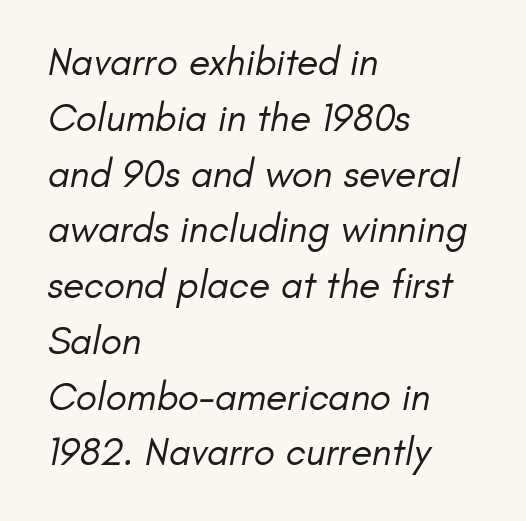
The line texture is even and compact thanks to regular tracking. The designer went with a sans here, leaving each stem footless. Is there much room between lines? A standard amount, neither cramped nor airy. Leftover space on each line is placed entirely after the last word. The zone under the glyphs is completely vacant. The letters look calm and open, with moderate or lighter stems.
